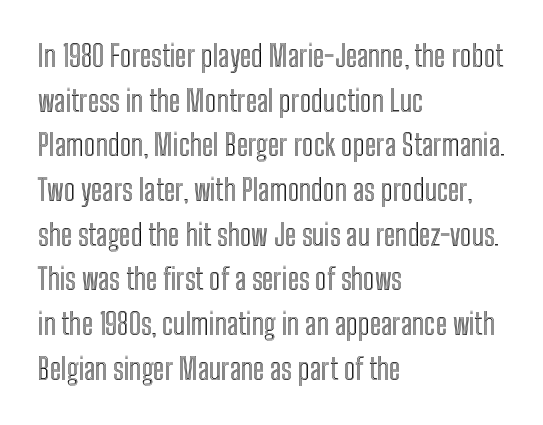
Italic? Not at all — the glyphs are vertical. These lines sit exactly where default settings would place them. Is this a fixed-width face? No — the glyphs have proportional, varying widths. Compared with a centered layout, this one pins lines to the left instead. Underlining? Definitely not there. The horizontal fit of the characters is conventional and even.
